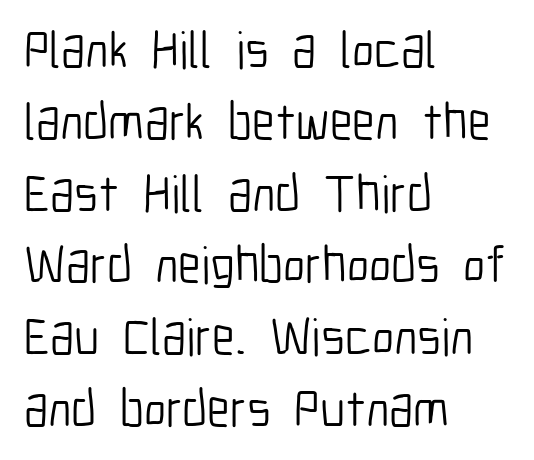
{"serif": "no", "italic": "no", "bold": "no", "weight": "light", "width": "condensed", "stroke_contrast": "low", "x_height": "medium", "monospaced": "no", "underline": "no", "align": "left", "line_spacing": "normal", "line_spacing_ratio": 1.38, "letter_spacing": "normal", "letter_spacing_em": 0.0, "glyph_px": 52}
